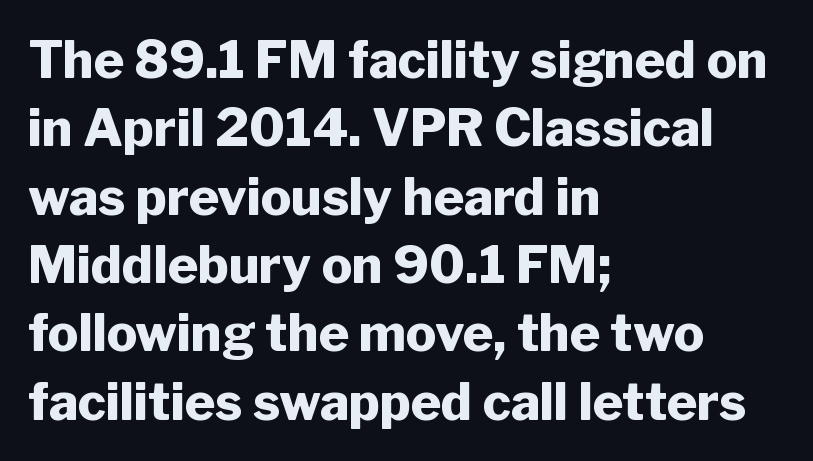
The image shows 51 px heavy sans-serif type, upright; set left-aligned, normal line spacing (1.34x), normal letter spacing, not underlined; low stroke contrast and a medium x-height.
